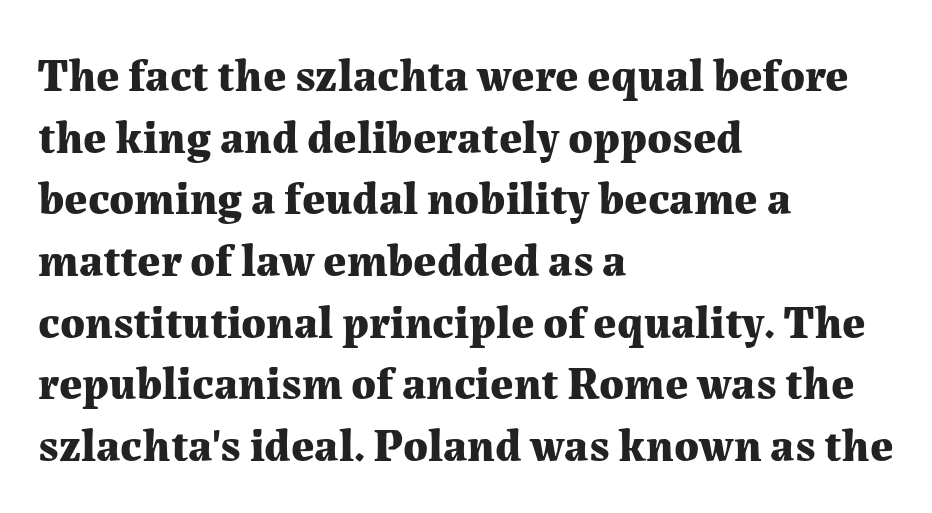
Q: Is the text bold? A: Yes.
Q: Is the text italic (slanted)? A: No, it is upright.
Q: Is the typeface a serif or a sans-serif typeface? A: Serif.
Q: Is the text underlined? A: No.
Q: How is the paragraph aligned? A: Left-aligned.
Q: Is the spacing between letters normal or unusually wide? A: Normal.
Q: Is the spacing between lines tight, normal or loose? A: Normal.
Q: Width (condensed, normal, or wide)? A: Normal.
Q: Stroke contrast? A: Medium.
Q: x-height? A: Medium.
Q: Monospaced? A: No.
